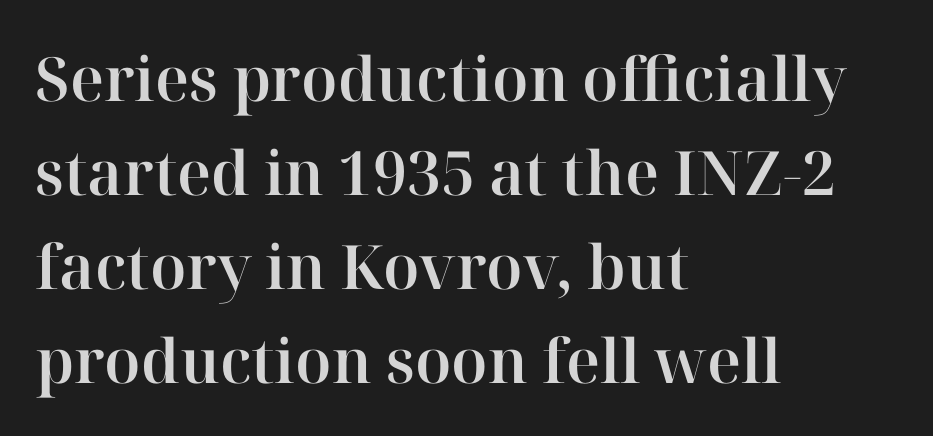
Q: Is the text italic (slanted)? A: No, it is upright.
Q: Is the typeface a serif or a sans-serif typeface? A: Serif.
Q: Is the text underlined? A: No.
Q: How is the paragraph aligned? A: Left-aligned.
Q: Is the spacing between letters normal or unusually wide? A: Normal.
Q: Is the spacing between lines tight, normal or loose? A: Normal.
Q: Width (condensed, normal, or wide)? A: Normal.
Q: Stroke contrast? A: High.
Q: x-height? A: Medium.
Q: Monospaced? A: No.
